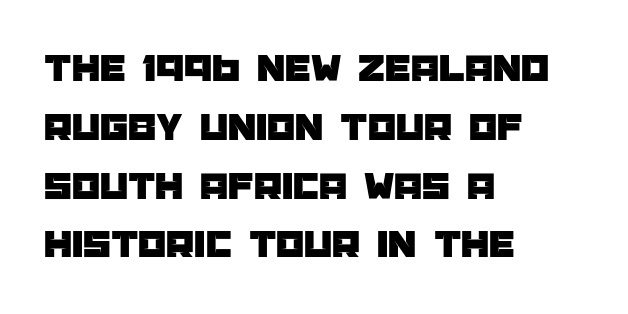
Q: Is the text italic (slanted)? A: No, it is upright.
Q: Is the typeface a serif or a sans-serif typeface? A: Sans-serif.
Q: Is the text underlined? A: No.
Q: How is the paragraph aligned? A: Left-aligned.
Q: Is the spacing between letters normal or unusually wide? A: Normal.
Q: Is the spacing between lines tight, normal or loose? A: Normal.
Q: Width (condensed, normal, or wide)? A: Normal.
Q: Stroke contrast? A: Low.
Q: x-height? A: Large.
Q: Monospaced? A: No.
